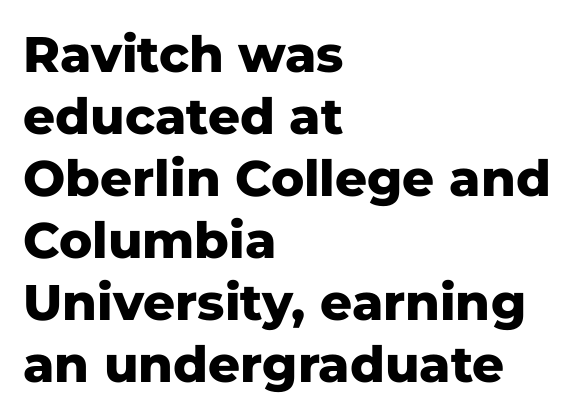
Q: Is the text bold? A: Yes.
Q: Is the text italic (slanted)? A: No, it is upright.
Q: Is the typeface a serif or a sans-serif typeface? A: Sans-serif.
Q: Is the text underlined? A: No.
Q: How is the paragraph aligned? A: Left-aligned.
Q: Is the spacing between letters normal or unusually wide? A: Normal.
Q: Width (condensed, normal, or wide)? A: Normal.
Q: Stroke contrast? A: Low.
Q: x-height? A: Medium.
Q: Monospaced? A: No.
